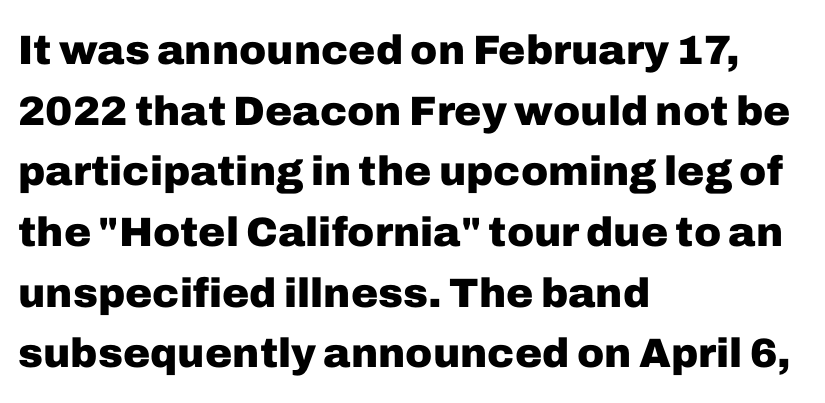
Q: Is the text bold? A: Yes.
Q: Is the text italic (slanted)? A: No, it is upright.
Q: Is the typeface a serif or a sans-serif typeface? A: Sans-serif.
Q: Is the text underlined? A: No.
Q: How is the paragraph aligned? A: Left-aligned.
Q: Is the spacing between letters normal or unusually wide? A: Normal.
Q: Is the spacing between lines tight, normal or loose? A: Normal.
Q: Width (condensed, normal, or wide)? A: Normal.
Q: Stroke contrast? A: Low.
Q: x-height? A: Medium.
Q: Monospaced? A: No.
